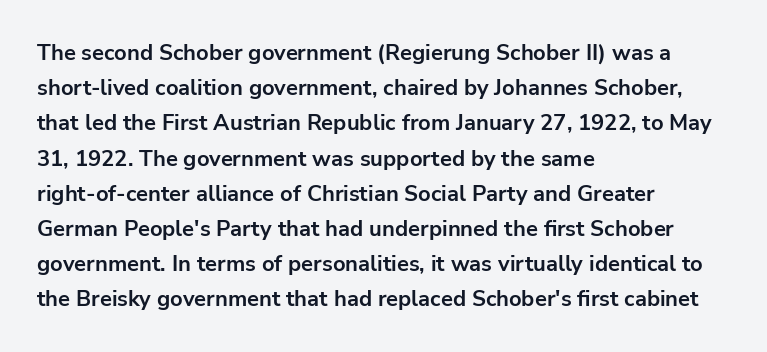
Q: Is the text bold? A: Yes.
Q: Is the text italic (slanted)? A: No, it is upright.
Q: Is the text underlined? A: No.
Q: How is the paragraph aligned? A: Left-aligned.
Q: Is the spacing between letters normal or unusually wide? A: Normal.
Q: Is the spacing between lines tight, normal or loose? A: Normal.
